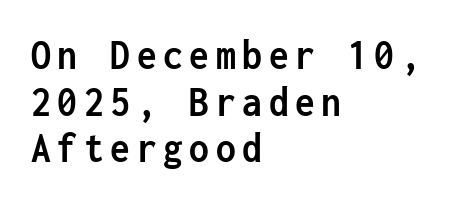
The image shows 44 px semibold, condensed sans-serif type, upright, monospaced; set left-aligned, tight line spacing (1.06x), not underlined; low stroke contrast and a medium x-height.
